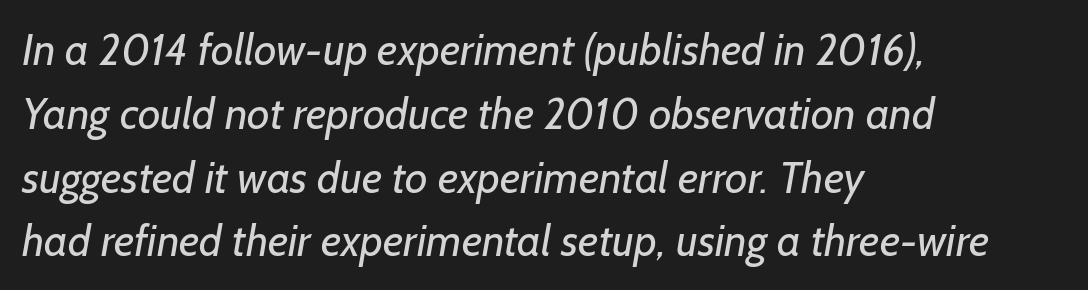
Tracking value appears to be zero — textbook default spacing. The typesetting does not lean heavy: it is not bold. How would I describe the line gaps? Plain and ordinary. The rendering uses natural spacing where letterforms have individual widths. Caption: multi-line text, flush left, ragged right.
